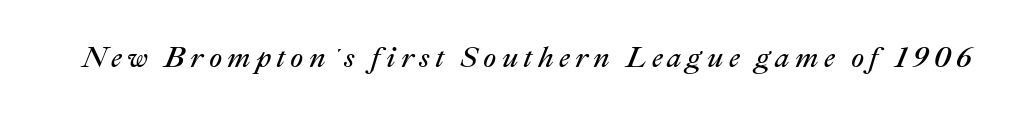
{"italic": "yes", "lean": "right", "slant_degrees": 22, "bold": "no", "weight": "regular", "width": "normal", "stroke_contrast": "medium", "x_height": "medium", "monospaced": "no", "underline": "no", "glyph_px": 29}
